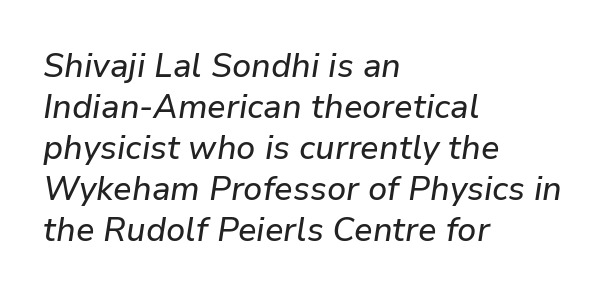
{"italic": "yes", "lean": "right", "slant_degrees": 9, "width": "normal", "stroke_contrast": "low", "x_height": "medium", "monospaced": "no", "underline": "no", "align": "left", "line_spacing_ratio": 1.24, "letter_spacing": "normal", "letter_spacing_em": 0.0, "glyph_px": 33}
